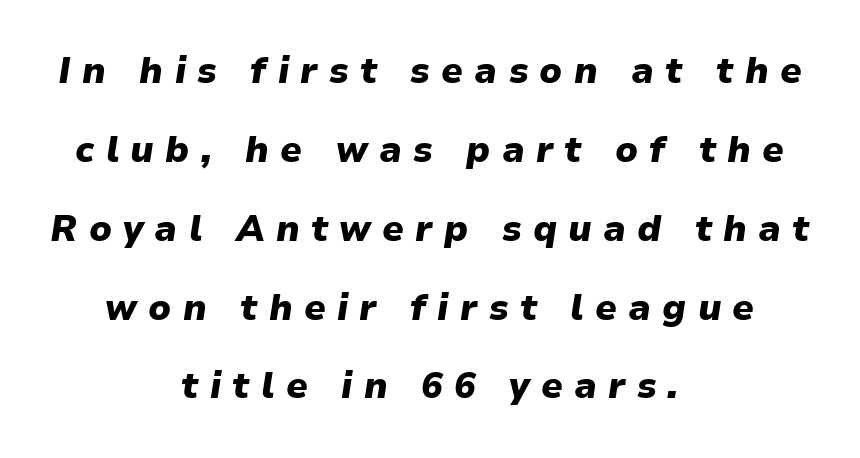
The image shows 36 px heavy type, italic (leaning right); set centered, loose line spacing (2.19x), unusually wide letter spacing (+0.31 em), not underlined; low stroke contrast and a medium x-height.
